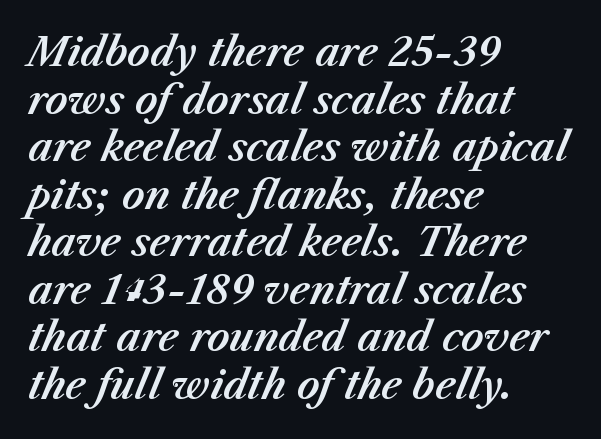
The image shows 39 px text type, italic (leaning right); set left-aligned, line spacing 1.22x, normal letter spacing, not underlined; medium stroke contrast and a medium x-height.
